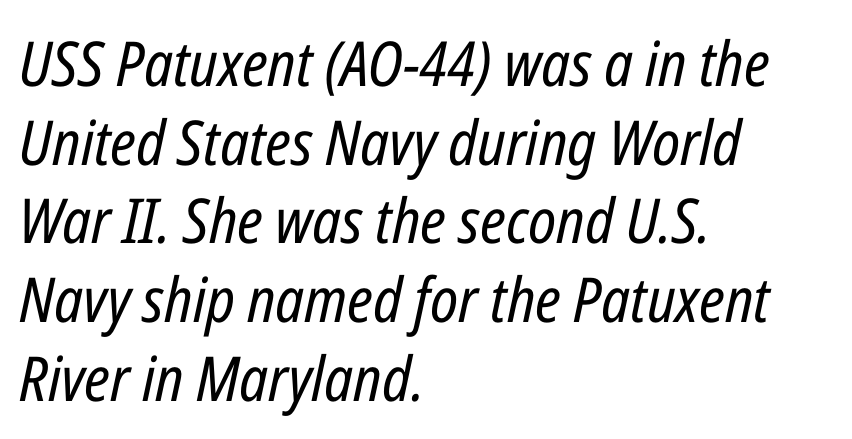
{"italic": "yes", "lean": "right", "slant_degrees": 12, "bold": "no", "weight": "regular", "width": "condensed", "stroke_contrast": "low", "x_height": "medium", "monospaced": "no", "underline": "no", "align": "left", "line_spacing": "normal", "line_spacing_ratio": 1.27, "letter_spacing": "normal", "letter_spacing_em": 0.0, "glyph_px": 62}
